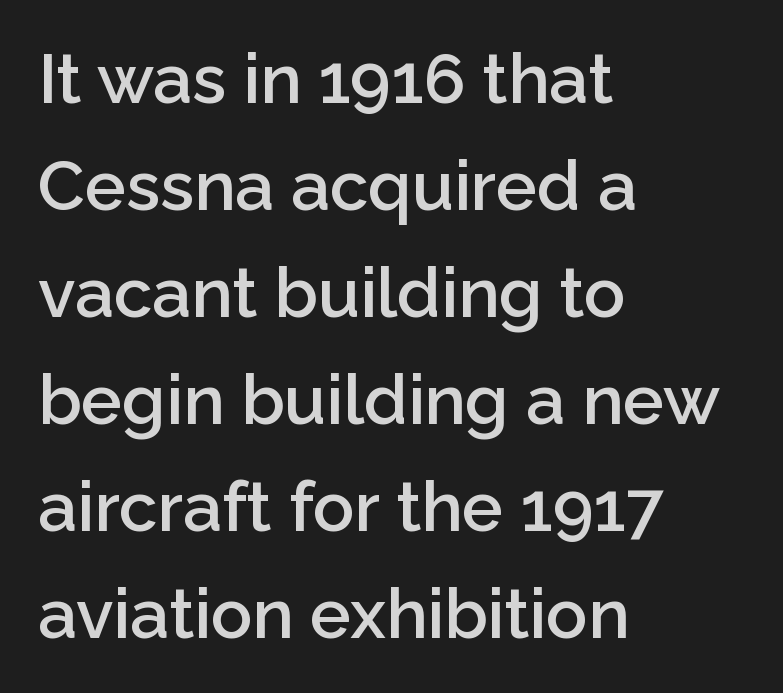
The image shows 69 px semibold sans-serif type, upright; set left-aligned, normal line spacing (1.55x), normal letter spacing, not underlined; low stroke contrast and a medium x-height.
